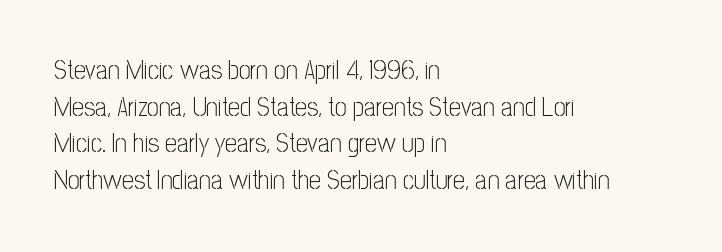
{"italic": "no", "bold": "no", "underline": "no", "align": "left", "line_spacing": "normal", "line_spacing_ratio": 1.41, "letter_spacing": "normal", "letter_spacing_em": 0.0, "glyph_px": 26}
